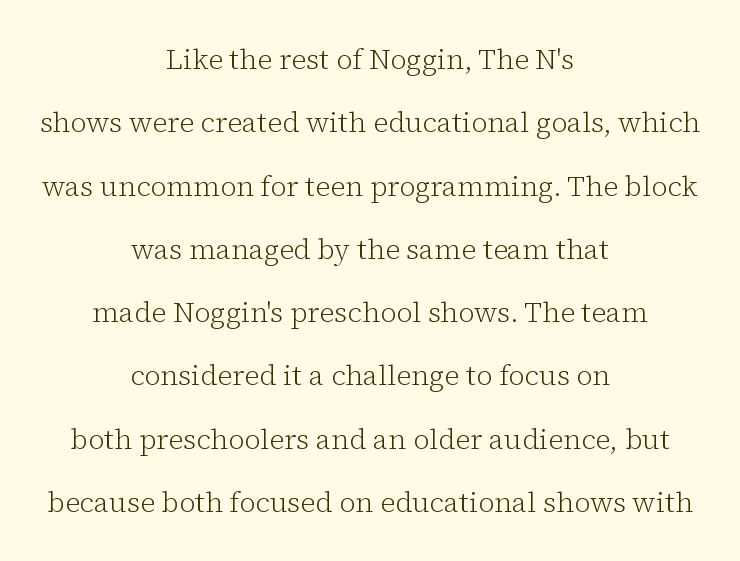
The image shows 28 px light serif type, upright; set centered, loose line spacing (2.26x), normal letter spacing, not underlined; low stroke contrast and a medium x-height.
